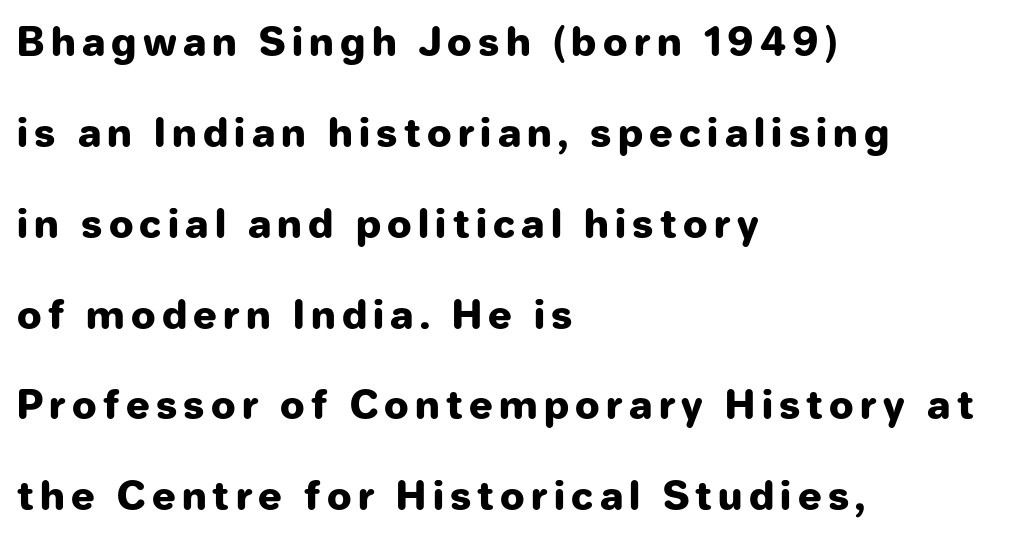
Q: Is the text bold? A: Yes.
Q: Is the text italic (slanted)? A: No, it is upright.
Q: Is the typeface a serif or a sans-serif typeface? A: Sans-serif.
Q: Is the text underlined? A: No.
Q: How is the paragraph aligned? A: Left-aligned.
Q: Is the spacing between lines tight, normal or loose? A: Loose.
Q: Width (condensed, normal, or wide)? A: Normal.
Q: Stroke contrast? A: Low.
Q: x-height? A: Medium.
Q: Monospaced? A: No.
